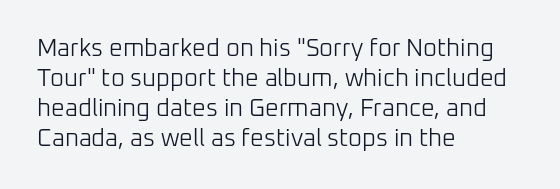
Q: Is the text bold? A: No.
Q: Is the text italic (slanted)? A: No, it is upright.
Q: Is the text underlined? A: No.
Q: How is the paragraph aligned? A: Left-aligned.
Q: Is the spacing between letters normal or unusually wide? A: Normal.
Q: Is the spacing between lines tight, normal or loose? A: Normal.
